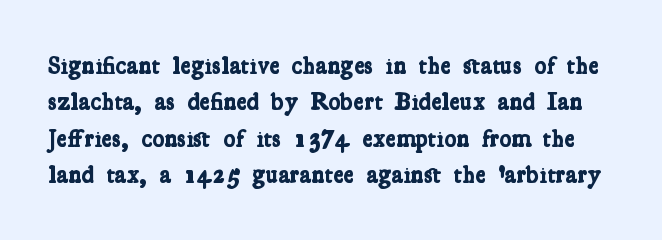
The image shows 25 px bold type; set normal line spacing (1.46x), normal letter spacing, not underlined.
